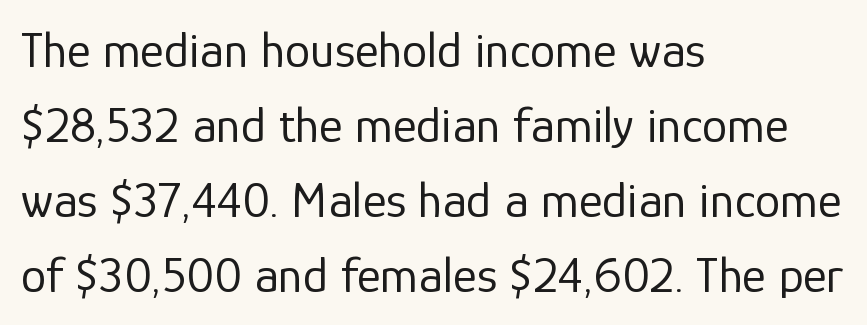
The image shows 51 px regular-weight sans-serif type, upright; set left-aligned, normal line spacing (1.47x), normal letter spacing, not underlined; low stroke contrast and a medium x-height.
